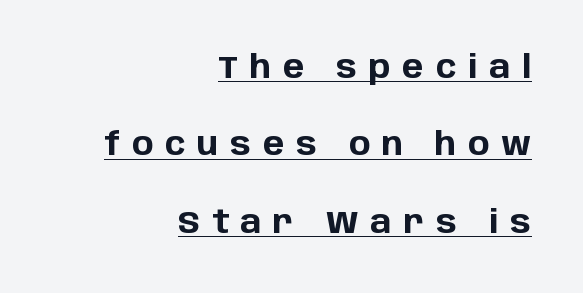
Compared with a flush-left layout, this one pins lines to the opposite, right side. Type style note: lacks serifs. Designer's note — italics off, roman on. Is there much room between lines? Yes — plenty of vertical air separates them.
